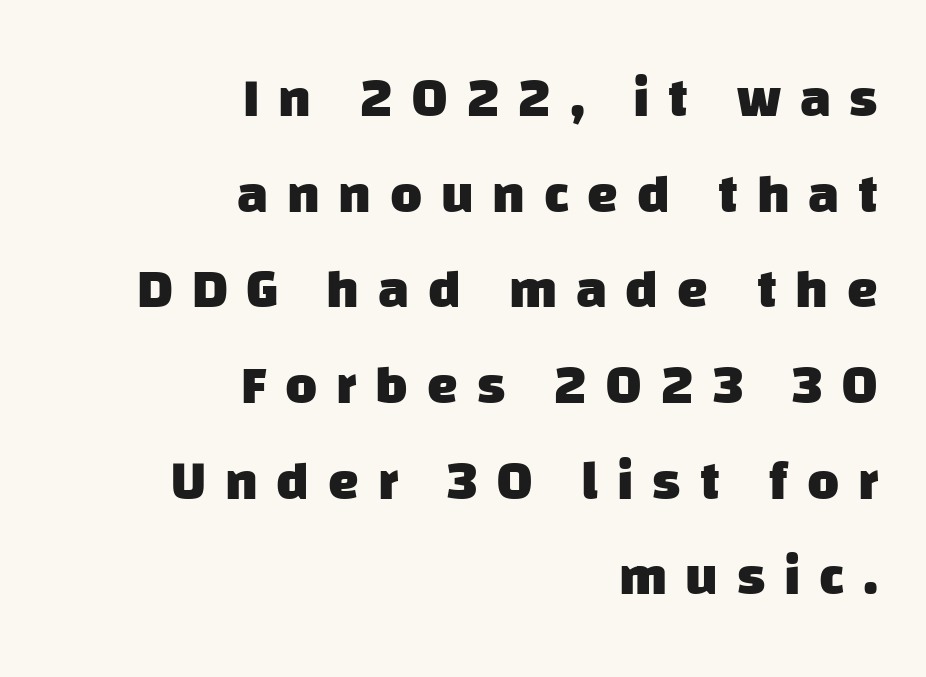
A flush-right, rag-left setting is used for this passage. Someone cranked the tracking dial way up on this one. How heavy is the stroke? Heavy — this is a bold. The rendering uses natural spacing where letterforms have individual widths. Glance below the letters and you will spot only blank space. Font category for this specimen: sans-serif.
